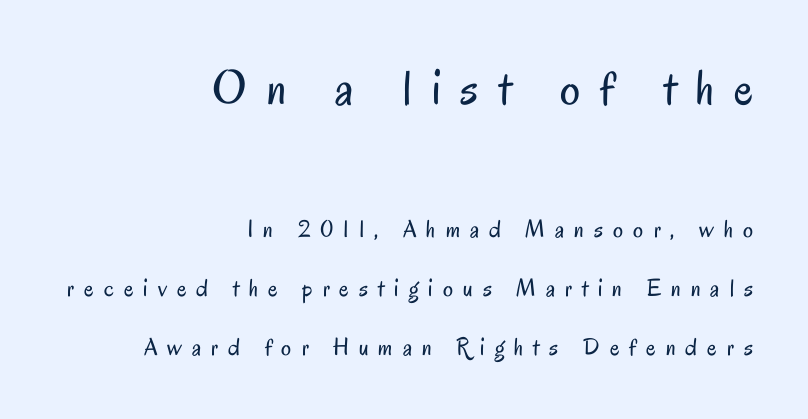
Q: Is the text bold? A: No.
Q: Is the text italic (slanted)? A: No, it is upright.
Q: Is the typeface a serif or a sans-serif typeface? A: Sans-serif.
Q: Is the text underlined? A: No.
Q: How is the paragraph aligned? A: Right-aligned.
Q: Is the spacing between letters normal or unusually wide? A: Unusually wide.
Q: Is the spacing between lines tight, normal or loose? A: Loose.
Q: Which block of text is set in a larger size, the first (top) or the second (bottom)? A: The first (top) one.
Q: Width (condensed, normal, or wide)? A: Condensed.
Q: Stroke contrast? A: Low.
Q: x-height? A: Small.
Q: Monospaced? A: No.
